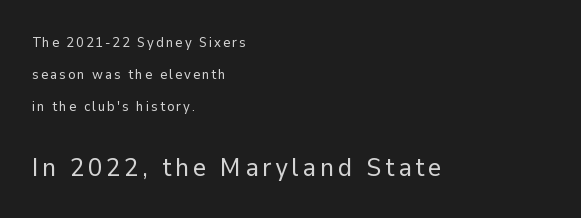
{"italic": "no", "bold": "no", "underline": "no", "align": "left", "line_spacing": "loose", "line_spacing_ratio": 2.28, "larger_block": "second", "size_ratio": 1.86, "glyph_px": 26}
